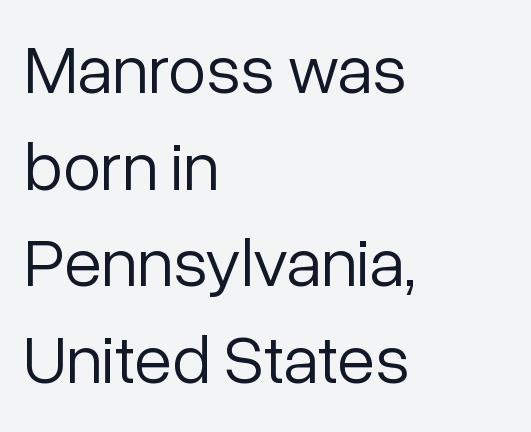
{"serif": "no", "italic": "no", "bold": "no", "weight": "light", "width": "normal", "stroke_contrast": "low", "x_height": "medium", "monospaced": "no", "underline": "no", "align": "left", "line_spacing": "normal", "line_spacing_ratio": 1.4, "letter_spacing": "normal", "letter_spacing_em": 0.0, "glyph_px": 69}
